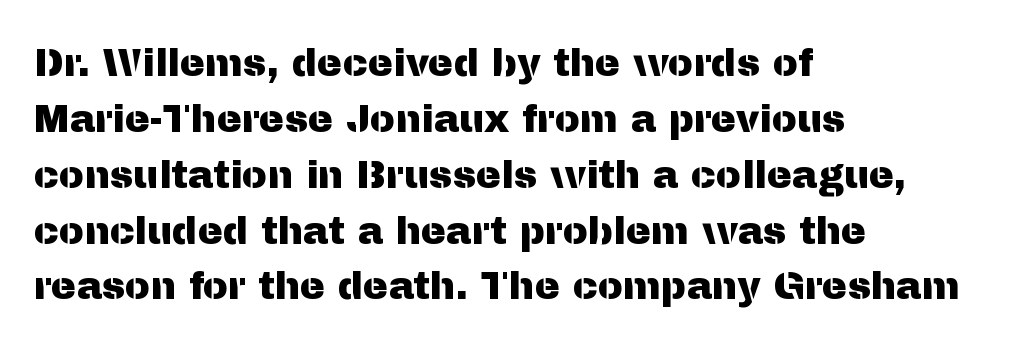
Q: Is the text italic (slanted)? A: No, it is upright.
Q: Is the typeface a serif or a sans-serif typeface? A: Sans-serif.
Q: Is the text underlined? A: No.
Q: How is the paragraph aligned? A: Left-aligned.
Q: Is the spacing between letters normal or unusually wide? A: Normal.
Q: Is the spacing between lines tight, normal or loose? A: Normal.
Q: Width (condensed, normal, or wide)? A: Normal.
Q: Stroke contrast? A: Medium.
Q: x-height? A: Medium.
Q: Monospaced? A: No.
